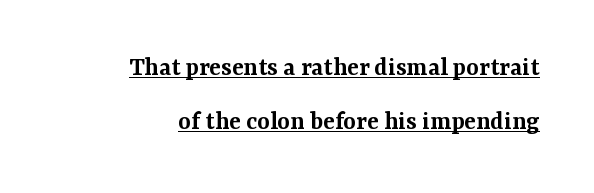
Notice how the stems are strictly vertical — no italics here. Compared with typical paragraphs, the rows here are farther apart. Notice the strokes are somewhat thickened but not fully heavy: this is a semibold. Nobody touched the tracking dial on this one. The ragged edge is on the left, which tells us the setting is flush right. Notice how a bar underscores the lettering throughout.
